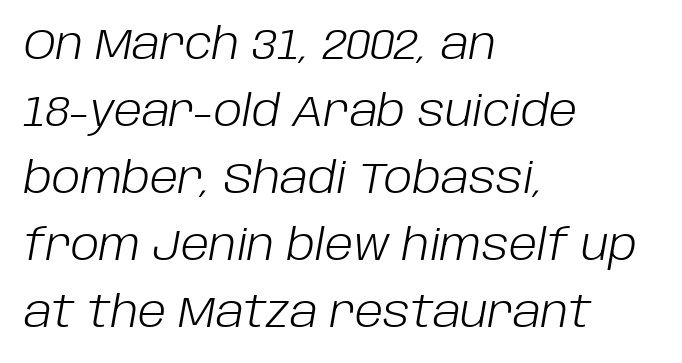
The image shows 43 px light type, italic (leaning right); set left-aligned, normal line spacing (1.56x), normal letter spacing, not underlined; low stroke contrast and a large x-height.
